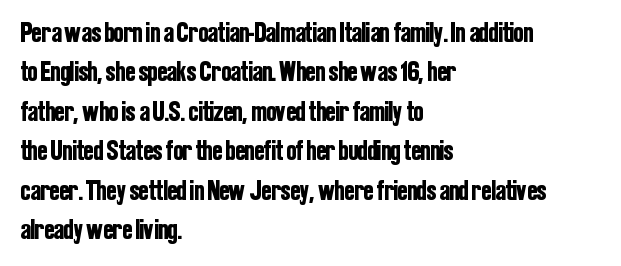
The letters advance in unequal steps, a hallmark of proportional type. The letterforms sit shoulder to shoulder at normal distance. The paragraph has a hard left edge and a soft right edge. Leading: standard. In terms of letterform style, serifs are entirely absent. Beneath every word, the page is bare.
